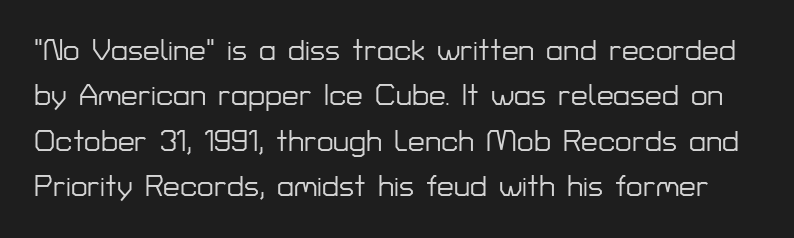
The image shows 30 px sans-serif type, upright; set normal line spacing (1.51x), normal letter spacing, not underlined; low stroke contrast and a medium x-height.
